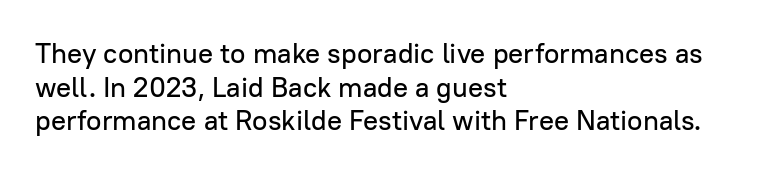
Q: Is the text italic (slanted)? A: No, it is upright.
Q: Is the typeface a serif or a sans-serif typeface? A: Sans-serif.
Q: Is the text underlined? A: No.
Q: How is the paragraph aligned? A: Left-aligned.
Q: Is the spacing between letters normal or unusually wide? A: Normal.
Q: Width (condensed, normal, or wide)? A: Normal.
Q: Stroke contrast? A: Low.
Q: x-height? A: Medium.
Q: Monospaced? A: No.
